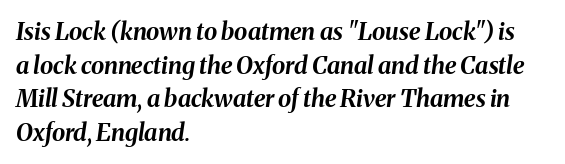
The image shows 24 px bold type, italic (leaning right); set left-aligned, normal line spacing (1.4x), normal letter spacing, not underlined.
